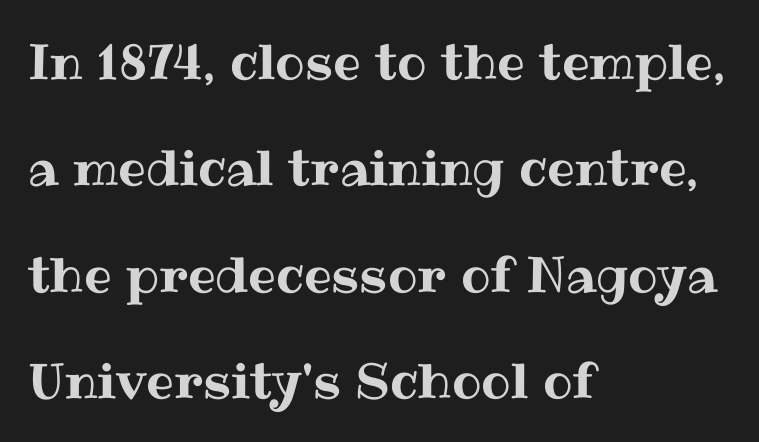
Q: Is the text italic (slanted)? A: No, it is upright.
Q: Is the text underlined? A: No.
Q: How is the paragraph aligned? A: Left-aligned.
Q: Is the spacing between letters normal or unusually wide? A: Normal.
Q: Is the spacing between lines tight, normal or loose? A: Loose.
Q: Width (condensed, normal, or wide)? A: Normal.
Q: Stroke contrast? A: Medium.
Q: x-height? A: Medium.
Q: Monospaced? A: No.
